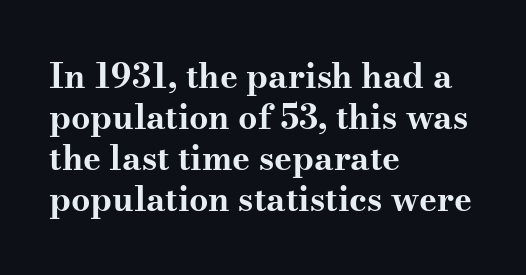
Q: Is the text bold? A: Yes.
Q: Is the text italic (slanted)? A: No, it is upright.
Q: Is the typeface a serif or a sans-serif typeface? A: Serif.
Q: Is the text underlined? A: No.
Q: How is the paragraph aligned? A: Left-aligned.
Q: Is the spacing between letters normal or unusually wide? A: Normal.
Q: Width (condensed, normal, or wide)? A: Wide.
Q: Stroke contrast? A: Medium.
Q: x-height? A: Small.
Q: Monospaced? A: No.
